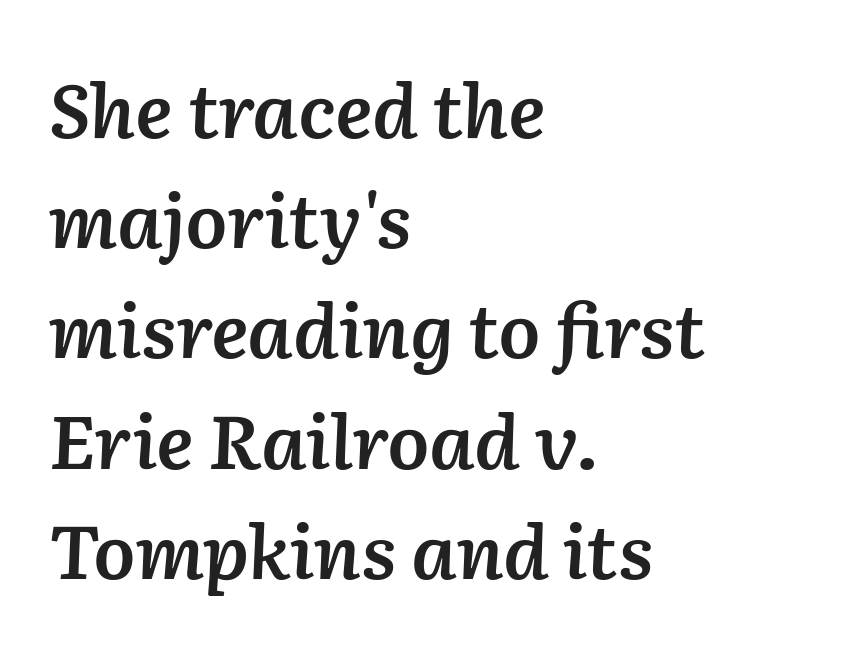
Each line starts at the same left margin while the right side varies. Decoration check: the copy has no underline. Look at the tracking — it's just the regular setting, nothing added. Slant detected: the letters are inclined. Reading down the column, the eye jumps a familiar distance to each next line. These words are printed semibold, heavier than regular yet not bold.
